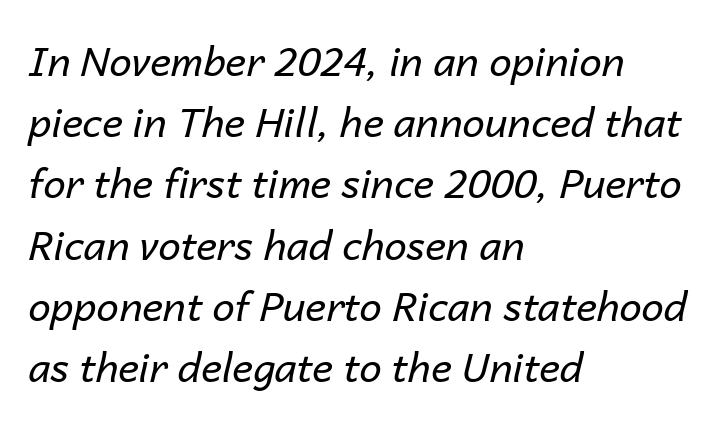
Q: Is the text bold? A: No.
Q: Is the text italic (slanted)? A: Yes, it leans right by about 14 degrees.
Q: Is the text underlined? A: No.
Q: How is the paragraph aligned? A: Left-aligned.
Q: Is the spacing between letters normal or unusually wide? A: Normal.
Q: Is the spacing between lines tight, normal or loose? A: Normal.
Q: Width (condensed, normal, or wide)? A: Normal.
Q: Stroke contrast? A: Low.
Q: x-height? A: Medium.
Q: Monospaced? A: No.
